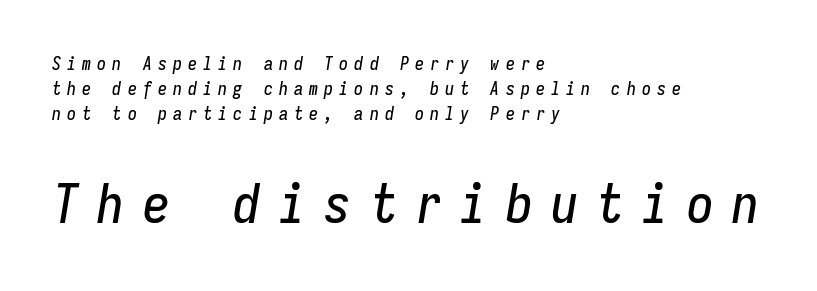
{"italic": "yes", "lean": "right", "slant_degrees": 9, "width": "condensed", "stroke_contrast": "low", "x_height": "medium", "monospaced": "yes", "underline": "no", "align": "left", "line_spacing": "normal", "line_spacing_ratio": 1.38, "letter_spacing": "wide", "letter_spacing_em": 0.34, "larger_block": "second", "size_ratio": 3.0, "glyph_px": 54}
